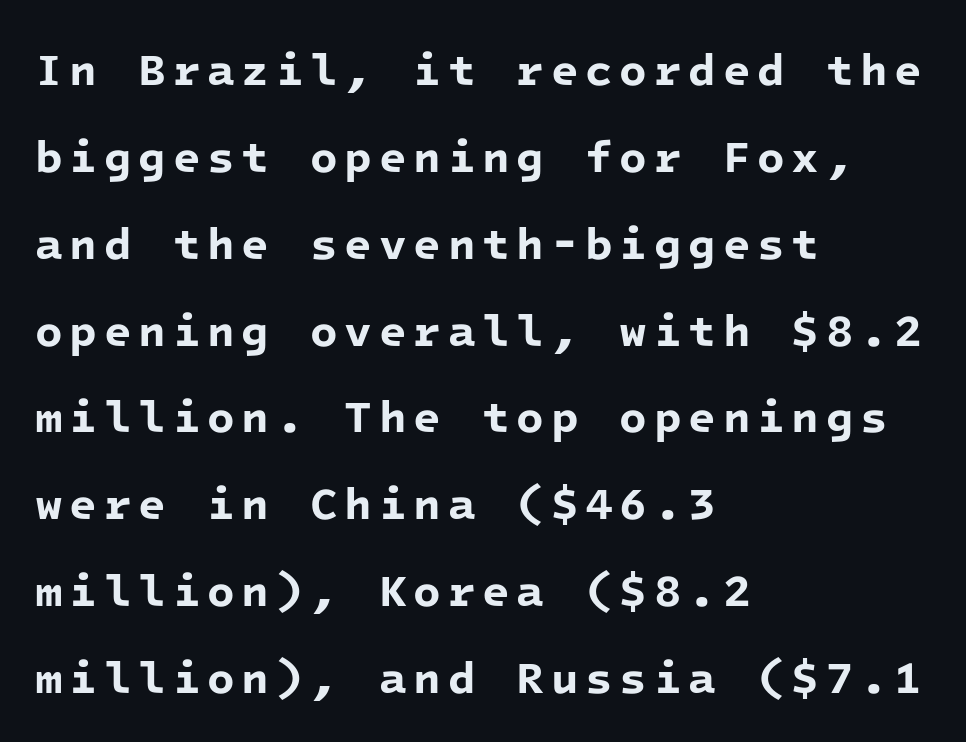
Q: Is the text bold? A: Yes.
Q: Is the typeface a serif or a sans-serif typeface? A: Sans-serif.
Q: Is the text underlined? A: No.
Q: How is the paragraph aligned? A: Left-aligned.
Q: Is the spacing between lines tight, normal or loose? A: Loose.
Q: Width (condensed, normal, or wide)? A: Normal.
Q: Stroke contrast? A: Low.
Q: x-height? A: Medium.
Q: Monospaced? A: Yes.
